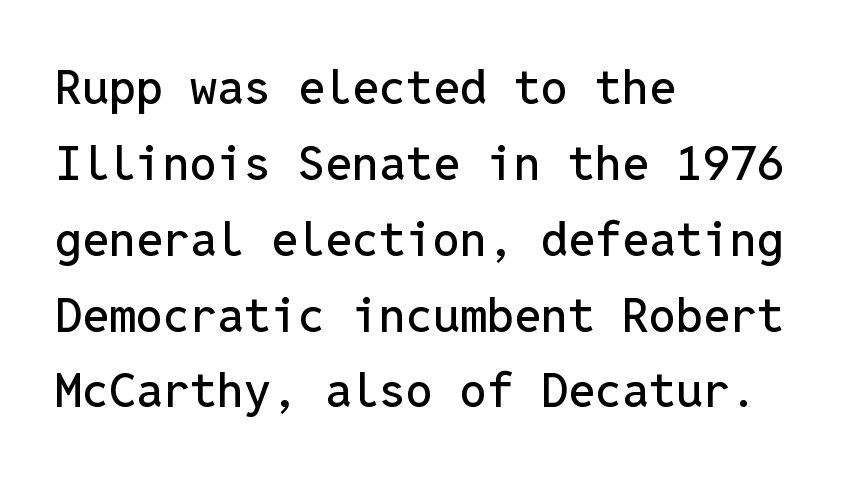
Q: Is the text italic (slanted)? A: No, it is upright.
Q: Is the typeface a serif or a sans-serif typeface? A: Sans-serif.
Q: Is the text underlined? A: No.
Q: How is the paragraph aligned? A: Left-aligned.
Q: Is the spacing between letters normal or unusually wide? A: Normal.
Q: Is the spacing between lines tight, normal or loose? A: Normal.
Q: Width (condensed, normal, or wide)? A: Normal.
Q: Stroke contrast? A: Low.
Q: x-height? A: Medium.
Q: Monospaced? A: Yes.
